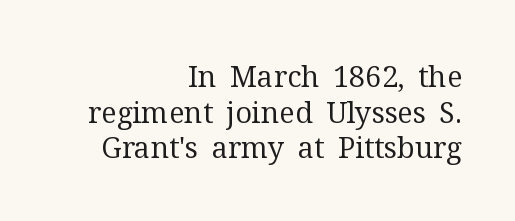
Short and long lines alike share a common ending point at right. The strokes are not fattened; the text isn't bold. The type family on display is of the serif kind. These lines are rendered in a variable-pitch font.
